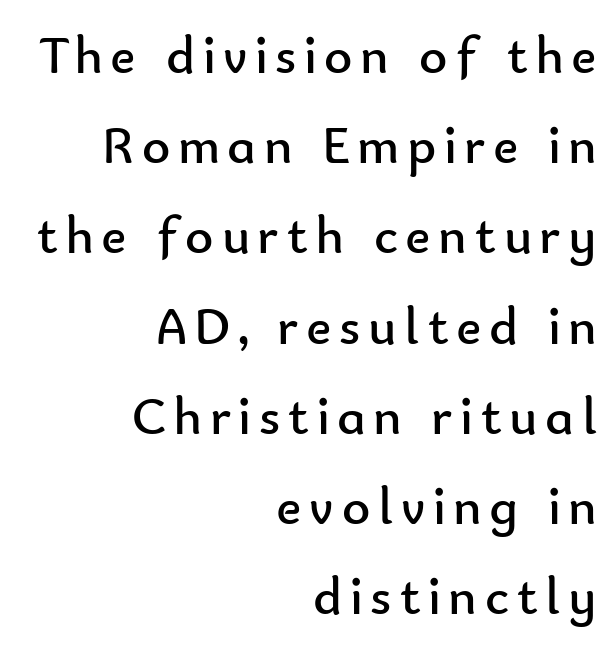
These lines stack with their right ends in a neat column. The weight would be labelled regular, book, light, or lighter still. Notice how descenders clear the ascenders below comfortably — that's standard leading. The glyphs in this specimen are sans serif.
